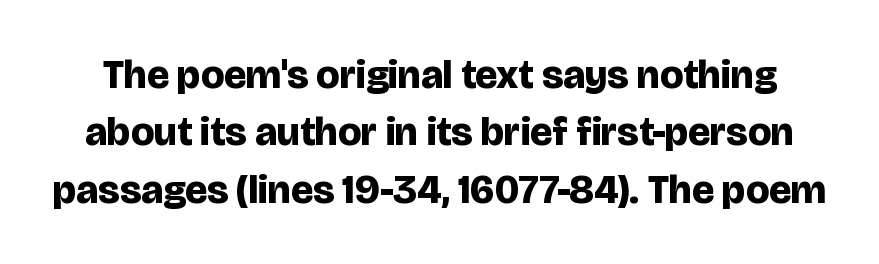
{"serif": "no", "italic": "no", "bold": "yes", "weight": "bold", "width": "normal", "stroke_contrast": "low", "x_height": "large", "monospaced": "no", "underline": "no", "line_spacing": "normal", "line_spacing_ratio": 1.4, "letter_spacing": "normal", "letter_spacing_em": 0.0, "glyph_px": 41}
